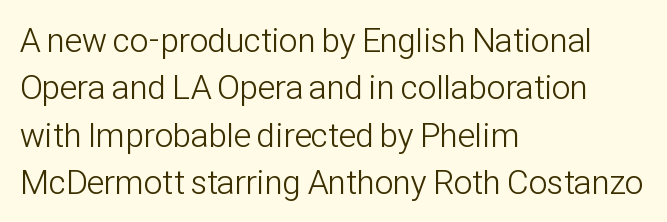
The image shows 34 px light, condensed sans-serif type, upright; set left-aligned, normal line spacing (1.39x), normal letter spacing, not underlined; low stroke contrast and a medium x-height.
